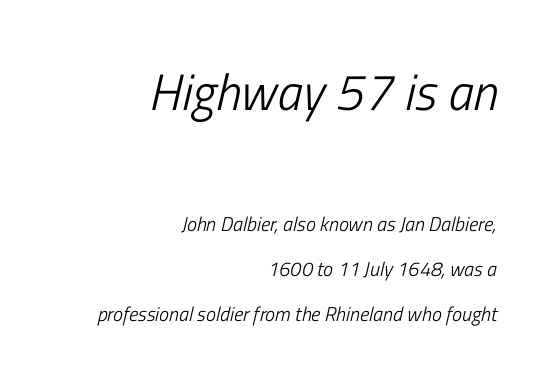
Q: Is the text bold? A: No.
Q: Is the text italic (slanted)? A: Yes, it leans right by about 13 degrees.
Q: Is the text underlined? A: No.
Q: How is the paragraph aligned? A: Right-aligned.
Q: Is the spacing between letters normal or unusually wide? A: Normal.
Q: Is the spacing between lines tight, normal or loose? A: Loose.
Q: Which block of text is set in a larger size, the first (top) or the second (bottom)? A: The first (top) one.
Q: Width (condensed, normal, or wide)? A: Condensed.
Q: Stroke contrast? A: Low.
Q: x-height? A: Medium.
Q: Monospaced? A: No.
